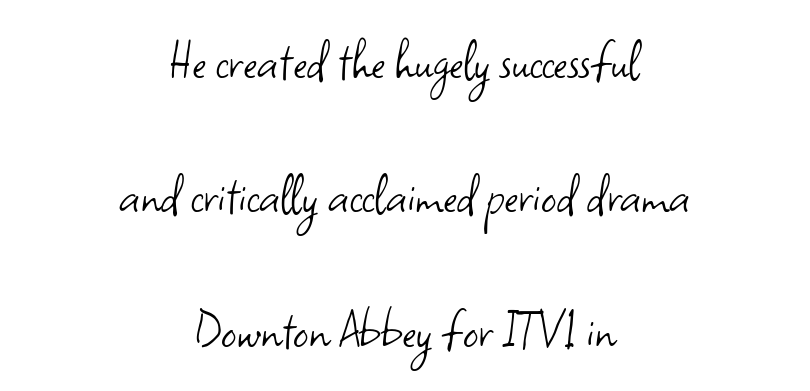
Think of a printed novel: that variable character pitch is what you see here. Students, note that the glyphs here touch the page at normal intervals. Teacher's note: observe the equal gaps on both sides — that is centered alignment. Unmarked baselines from the first word to the last. Stroke terminals: plain, sans-serif.
